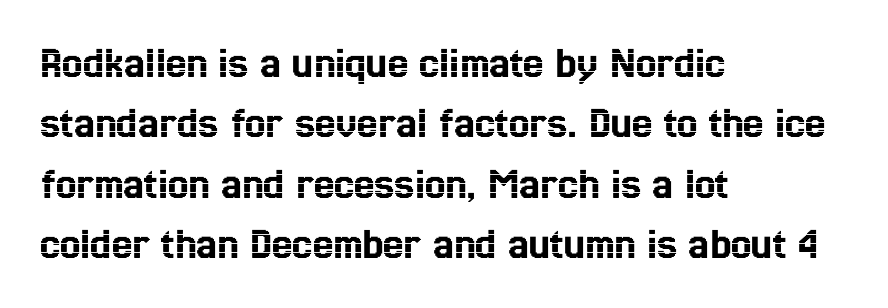
Varying glyph widths throughout — classic text-font behaviour. A student would call this left alignment; a typographer would say flush left, rag right. Quick note: underline off. Look at the tracking — it's just the regular setting, nothing added. The space between consecutive lines is moderate. The type sits square on the baseline with zero lean.
